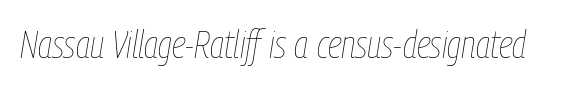
{"italic": "yes", "lean": "right", "slant_degrees": 9, "bold": "no", "weight": "thin", "width": "condensed", "stroke_contrast": "low", "x_height": "medium", "monospaced": "no", "underline": "no", "letter_spacing": "normal", "letter_spacing_em": 0.0, "glyph_px": 39}
